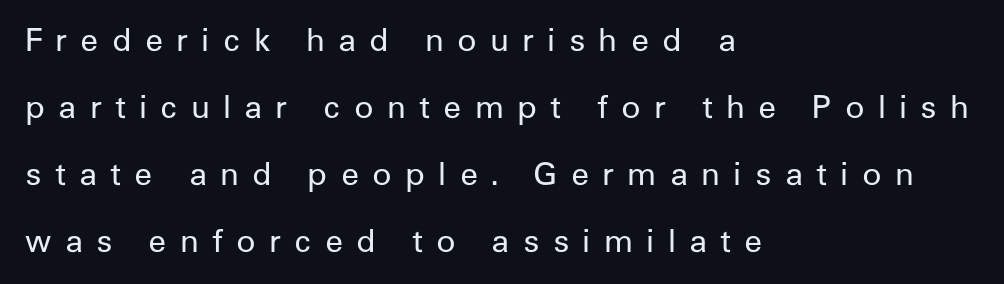
Examine the stroke ends and you'll find no serifs. Glance below the letters and you will spot only blank space. A typesetter would call this heavily tracked-out type. Each stroke keeps to a modest, everyday thickness or less.
